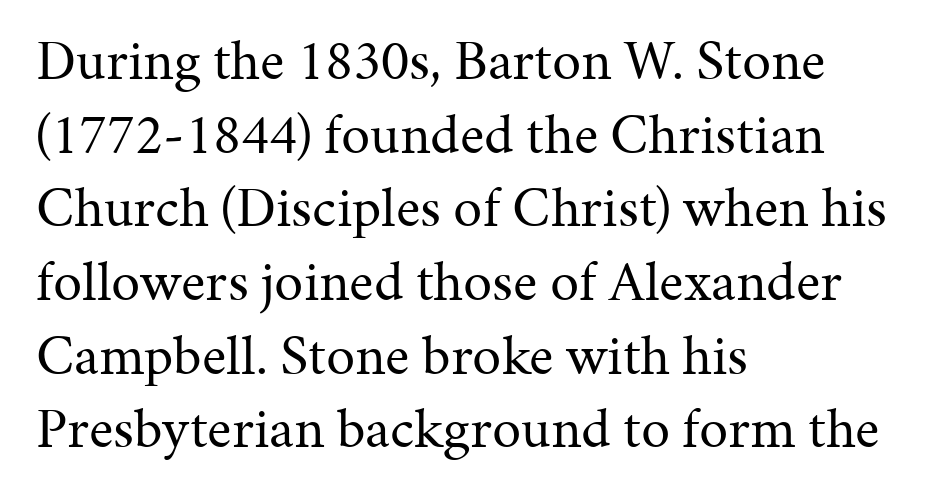
No letter is thick-stroked: the sample isn't bold. Interline gaps are of average width in this sample. The specimen reads as upright at a glance. Yep, those are serifs on the letters. You could not count columns in this text — the font is proportionally spaced. If you drew a ruler down the left edge, every line would touch it.
